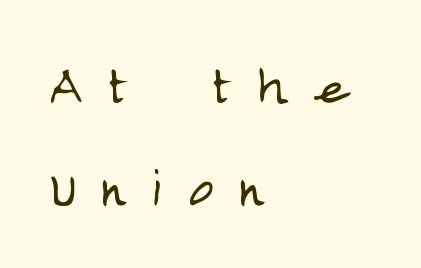
{"serif": "no", "italic": "no", "bold": "no", "weight": "light", "width": "condensed", "stroke_contrast": "low", "x_height": "large", "monospaced": "no", "underline": "no", "align": "left", "line_spacing": "normal", "line_spacing_ratio": 1.5, "letter_spacing": "wide", "letter_spacing_em": 0.37, "glyph_px": 69}
